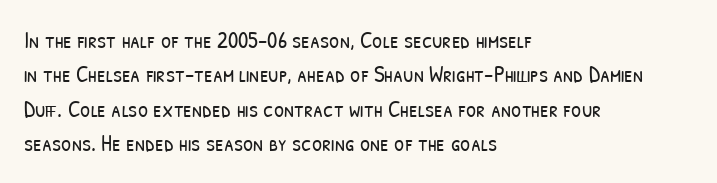
The image shows 23 px text type; set left-aligned, normal line spacing (1.49x), normal letter spacing, not underlined.
